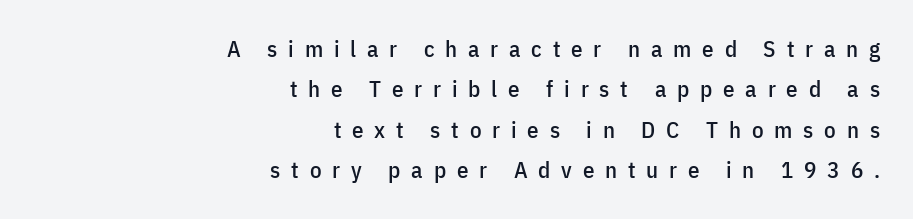
The image shows 23 px text type, upright; set right-aligned, line spacing 1.76x, unusually wide letter spacing (+0.47 em), not underlined.
